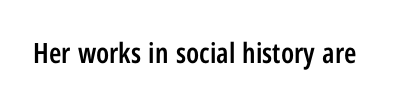
Q: Is the text bold? A: Semi-bold.
Q: Is the text italic (slanted)? A: No, it is upright.
Q: Is the typeface a serif or a sans-serif typeface? A: Sans-serif.
Q: Is the text underlined? A: No.
Q: Is the spacing between letters normal or unusually wide? A: Normal.
Q: Width (condensed, normal, or wide)? A: Condensed.
Q: Stroke contrast? A: Low.
Q: x-height? A: Medium.
Q: Monospaced? A: No.
